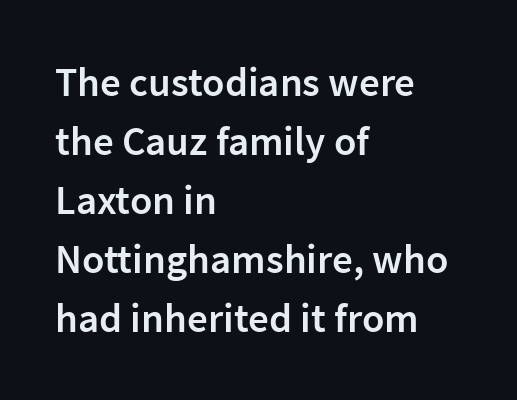
{"serif": "no", "italic": "no", "bold": "semi", "weight": "semibold", "width": "normal", "stroke_contrast": "low", "x_height": "medium", "monospaced": "no", "underline": "no", "align": "left", "line_spacing": "normal", "line_spacing_ratio": 1.44, "letter_spacing": "normal", "letter_spacing_em": 0.0, "glyph_px": 41}
